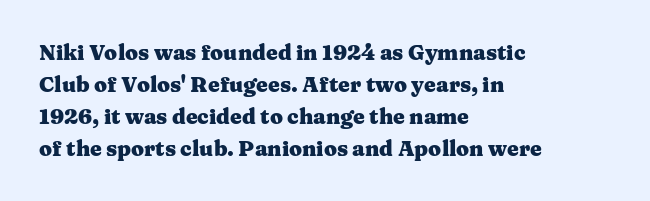
{"italic": "no", "bold": "yes", "underline": "no", "align": "left", "line_spacing": "normal", "line_spacing_ratio": 1.52, "letter_spacing": "normal", "letter_spacing_em": 0.0, "glyph_px": 21}
